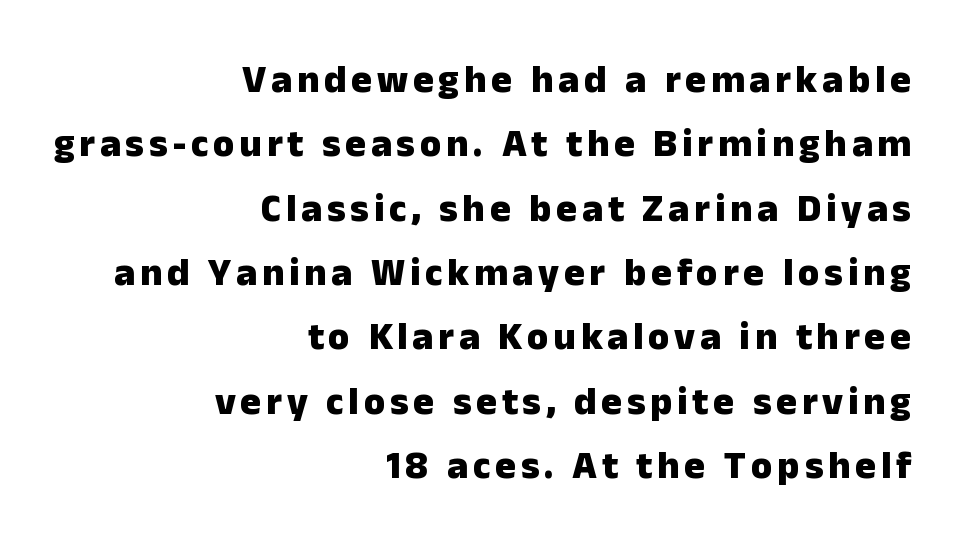
The image shows 39 px heavy sans-serif type, upright; set right-aligned, normal line spacing (1.65x), not underlined; low stroke contrast and a medium x-height.
